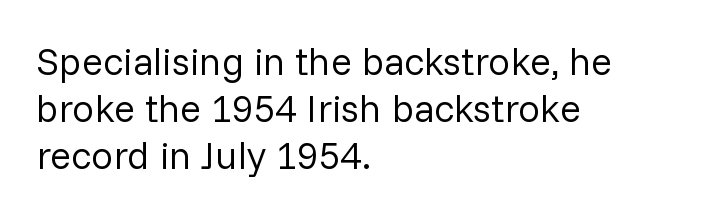
Q: Is the text bold? A: No.
Q: Is the text italic (slanted)? A: No, it is upright.
Q: Is the typeface a serif or a sans-serif typeface? A: Sans-serif.
Q: Is the text underlined? A: No.
Q: How is the paragraph aligned? A: Left-aligned.
Q: Is the spacing between letters normal or unusually wide? A: Normal.
Q: Width (condensed, normal, or wide)? A: Normal.
Q: Stroke contrast? A: Low.
Q: x-height? A: Medium.
Q: Monospaced? A: No.
